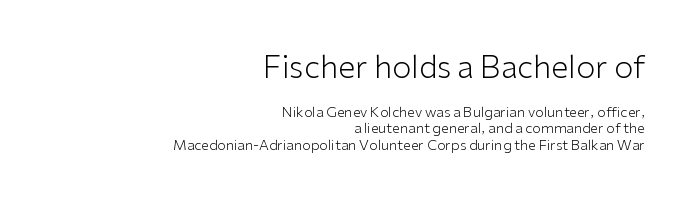
Nope, not italic — everything's standing straight. Spacing verdict: proportional, widths tailored to each character. These lines keep a tight, regular rhythm from letter to letter. In terms of letterform style, serifs are entirely absent.
